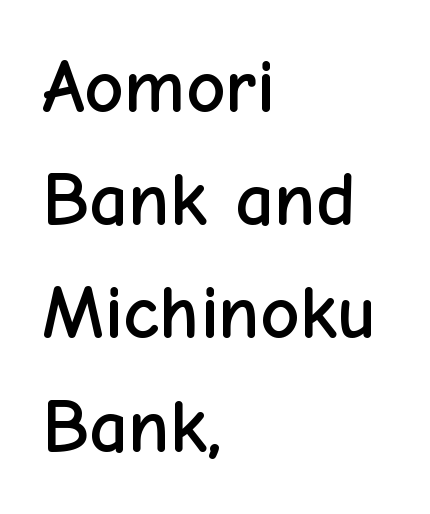
This sample uses a sans-serif face. Reading down the block, your eye returns to a fixed left position each line. The passage shown has conventional tracking throughout. These lines were composed using upright roman letters. Type without underlining. Baseline-to-baseline distance is the conventional proportion of letter height.
